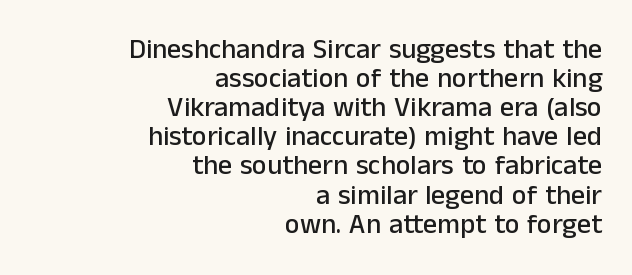
Q: Is the text italic (slanted)? A: No, it is upright.
Q: Is the typeface a serif or a sans-serif typeface? A: Sans-serif.
Q: Is the text underlined? A: No.
Q: How is the paragraph aligned? A: Right-aligned.
Q: Is the spacing between letters normal or unusually wide? A: Normal.
Q: Is the spacing between lines tight, normal or loose? A: Tight.
Q: Width (condensed, normal, or wide)? A: Normal.
Q: Stroke contrast? A: Low.
Q: x-height? A: Medium.
Q: Monospaced? A: No.
